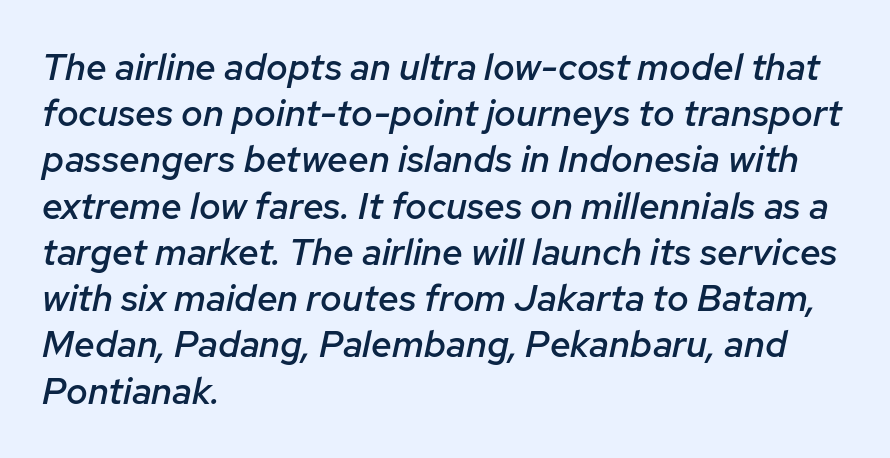
This sample uses an oblique cut, with every glyph tilted off the vertical. Is the block centered? No — it sits flush against the left margin. Spacing verdict: proportional, widths tailored to each character. Just letters on the line, the space beneath them empty.
